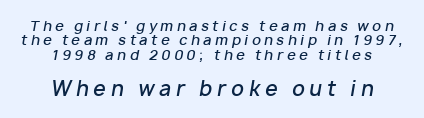
The letters are slanted; this is an italic face. Compared with an ordinary text face, these strokes are moderately heavier — a semibold. Descender tails drop into unmarked territory. Small over large — that's the arrangement of the two blocks here.
